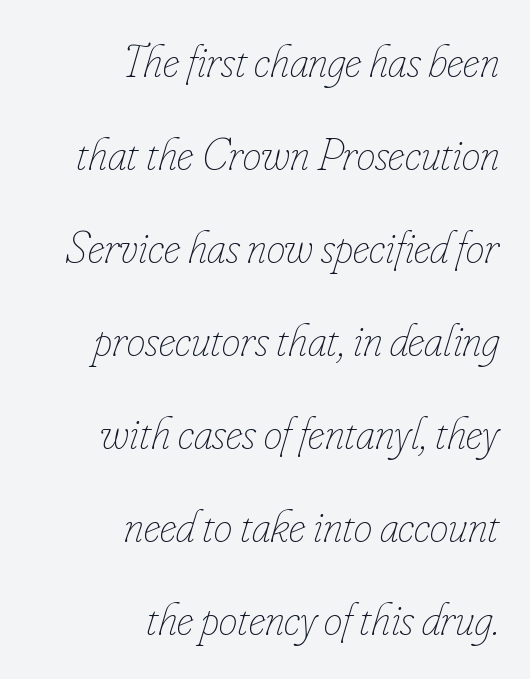
The image shows 47 px thin, condensed type, italic (leaning right); set right-aligned, loose line spacing (1.98x), normal letter spacing, not underlined; low stroke contrast and a small x-height.
